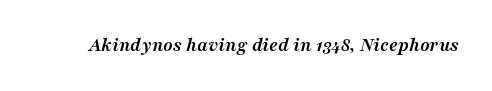
{"italic": "yes", "lean": "right", "slant_degrees": 16, "bold": "yes", "underline": "no", "letter_spacing": "normal", "letter_spacing_em": 0.0, "glyph_px": 20}
